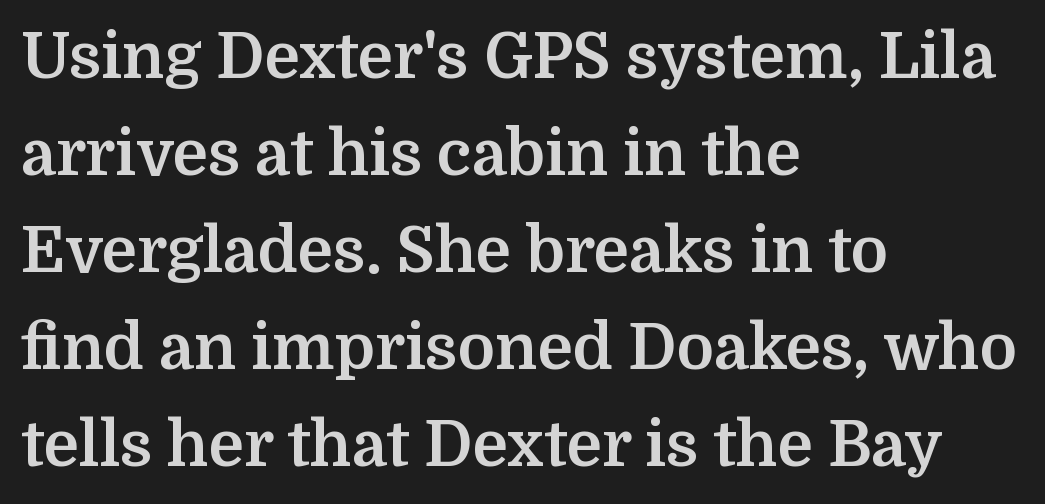
Q: Is the text bold? A: Yes.
Q: Is the text italic (slanted)? A: No, it is upright.
Q: Is the typeface a serif or a sans-serif typeface? A: Serif.
Q: Is the text underlined? A: No.
Q: How is the paragraph aligned? A: Left-aligned.
Q: Is the spacing between letters normal or unusually wide? A: Normal.
Q: Is the spacing between lines tight, normal or loose? A: Normal.
Q: Width (condensed, normal, or wide)? A: Normal.
Q: Stroke contrast? A: Medium.
Q: x-height? A: Medium.
Q: Monospaced? A: No.
